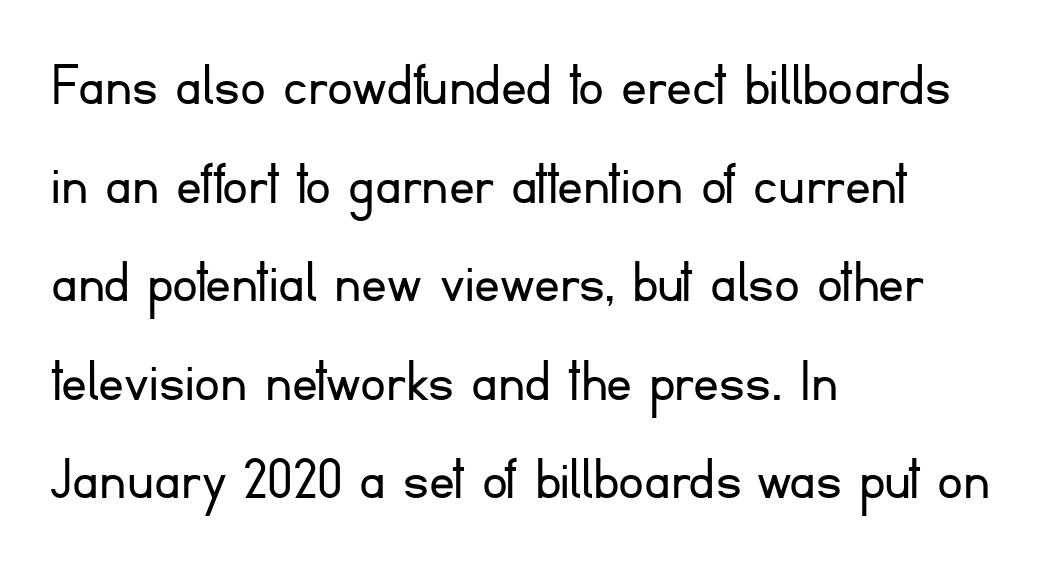
Q: Is the text bold? A: No.
Q: Is the text italic (slanted)? A: No, it is upright.
Q: Is the typeface a serif or a sans-serif typeface? A: Sans-serif.
Q: Is the text underlined? A: No.
Q: How is the paragraph aligned? A: Left-aligned.
Q: Is the spacing between letters normal or unusually wide? A: Normal.
Q: Is the spacing between lines tight, normal or loose? A: Normal.
Q: Width (condensed, normal, or wide)? A: Normal.
Q: Stroke contrast? A: Low.
Q: x-height? A: Small.
Q: Monospaced? A: No.
